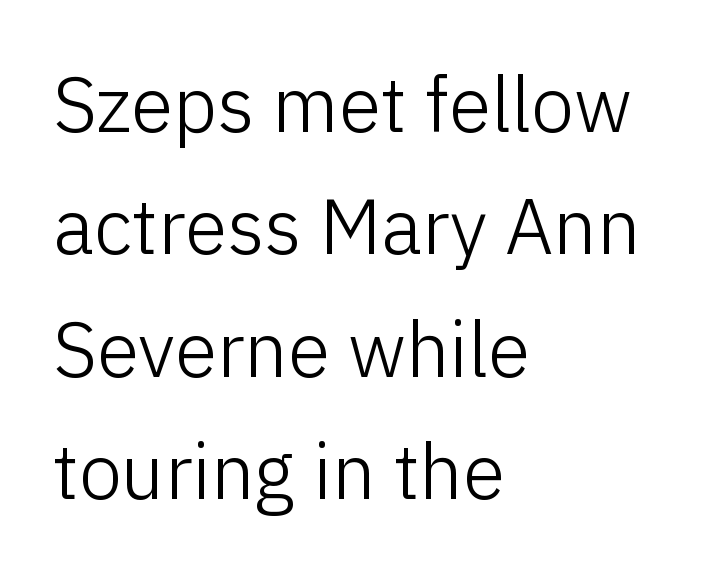
This is the regular roman posture of the typeface. Observe the ordinary spacing: letters are neighbours, not strangers. Leading: standard. Has an underline been added? It has not. Is the stroke heavy? The answer is a plain regular-or-lighter.
